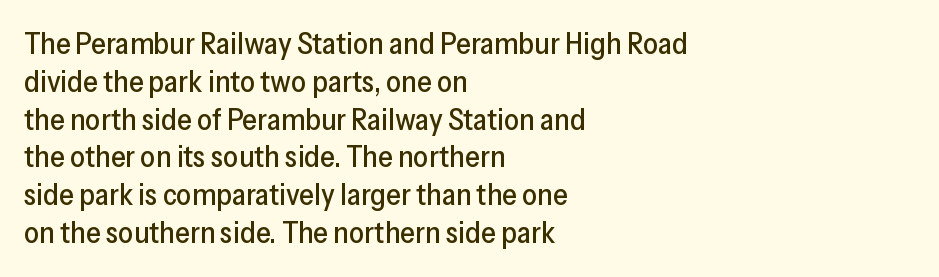
This sample has the flowing, uneven cadence of proportional lettering. Is there much room between lines? A standard amount, neither cramped nor airy. Nope, not italic — everything's standing straight. Type without underlining. Does the type have serifs? No, each stem ends abruptly.
